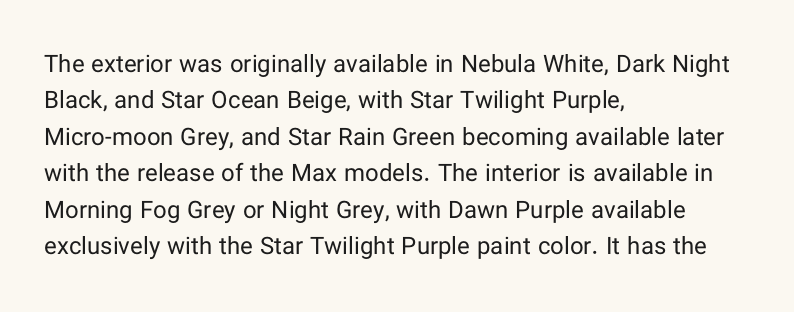
Q: Is the text bold? A: No.
Q: Is the text italic (slanted)? A: No, it is upright.
Q: Is the text underlined? A: No.
Q: How is the paragraph aligned? A: Left-aligned.
Q: Is the spacing between letters normal or unusually wide? A: Normal.
Q: Is the spacing between lines tight, normal or loose? A: Normal.
